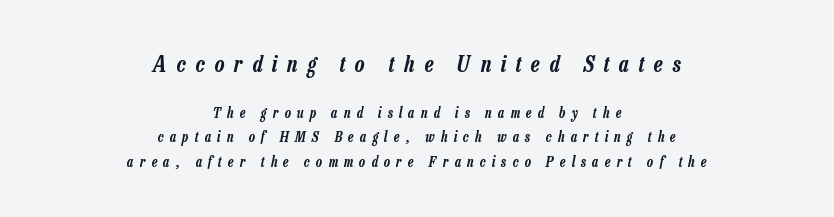
The image shows 22 px text type, italic (leaning right); set centered, line spacing 1.74x, unusually wide letter spacing (+0.45 em), not underlined; the first (top) block is 1.57x larger.
